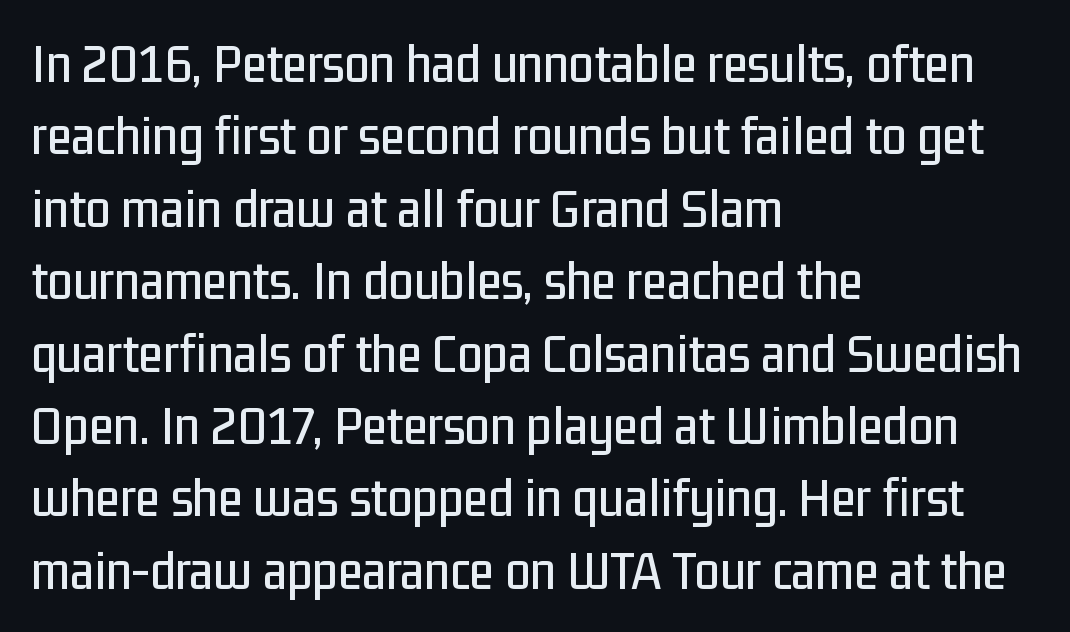
{"serif": "no", "italic": "no", "width": "condensed", "stroke_contrast": "low", "x_height": "medium", "monospaced": "no", "underline": "no", "align": "left", "line_spacing": "normal", "line_spacing_ratio": 1.27, "letter_spacing": "normal", "letter_spacing_em": 0.0, "glyph_px": 57}
